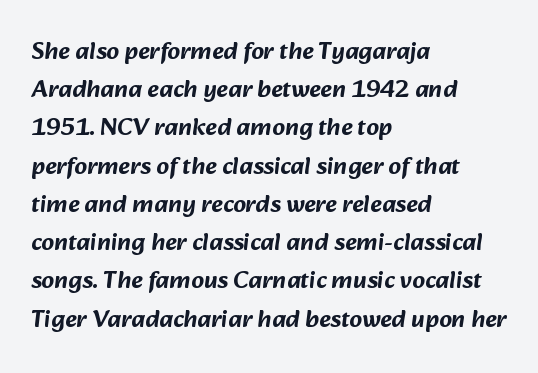
Q: Is the text underlined? A: No.
Q: How is the paragraph aligned? A: Left-aligned.
Q: Is the spacing between letters normal or unusually wide? A: Normal.
Q: Is the spacing between lines tight, normal or loose? A: Normal.
